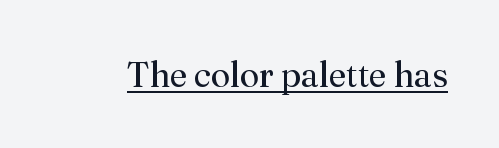
Q: Is the text bold? A: No.
Q: Is the text italic (slanted)? A: No, it is upright.
Q: Is the typeface a serif or a sans-serif typeface? A: Serif.
Q: Is the text underlined? A: Yes.
Q: Is the spacing between letters normal or unusually wide? A: Normal.
Q: Width (condensed, normal, or wide)? A: Normal.
Q: Stroke contrast? A: Medium.
Q: x-height? A: Small.
Q: Monospaced? A: No.
